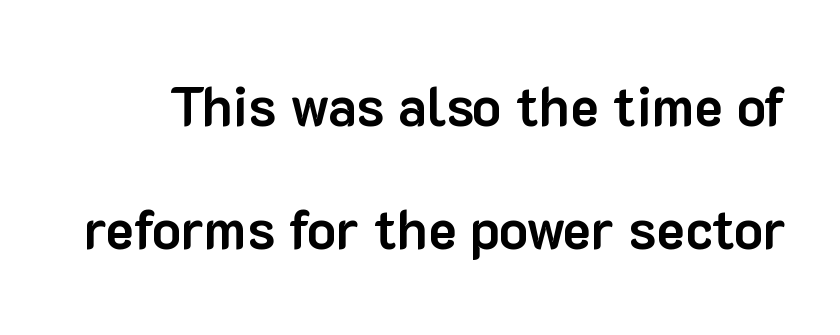
Q: Is the text bold? A: Yes.
Q: Is the text italic (slanted)? A: No, it is upright.
Q: Is the typeface a serif or a sans-serif typeface? A: Sans-serif.
Q: Is the text underlined? A: No.
Q: Is the spacing between letters normal or unusually wide? A: Normal.
Q: Is the spacing between lines tight, normal or loose? A: Loose.
Q: Width (condensed, normal, or wide)? A: Normal.
Q: Stroke contrast? A: Low.
Q: x-height? A: Medium.
Q: Monospaced? A: No.
